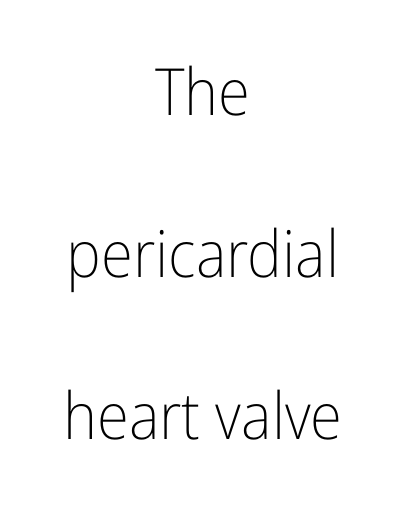
The image shows 65 px light, condensed sans-serif type, upright; set centered, loose line spacing (2.49x), normal letter spacing, not underlined; low stroke contrast and a medium x-height.
